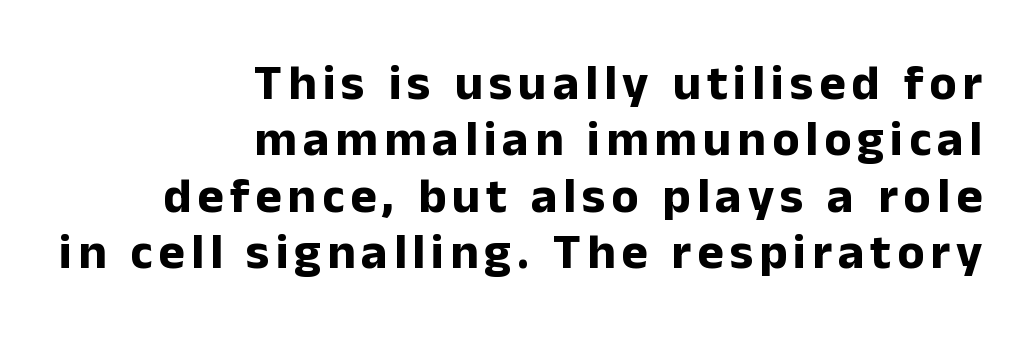
The image shows 50 px bold sans-serif type, upright; set right-aligned, tight line spacing (1.13x), not underlined; low stroke contrast and a medium x-height.
